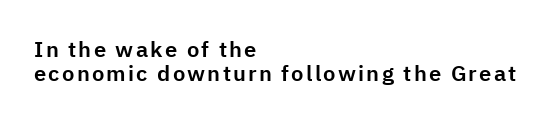
{"italic": "no", "underline": "no", "align": "left", "line_spacing": "tight", "line_spacing_ratio": 1.11, "glyph_px": 22}
